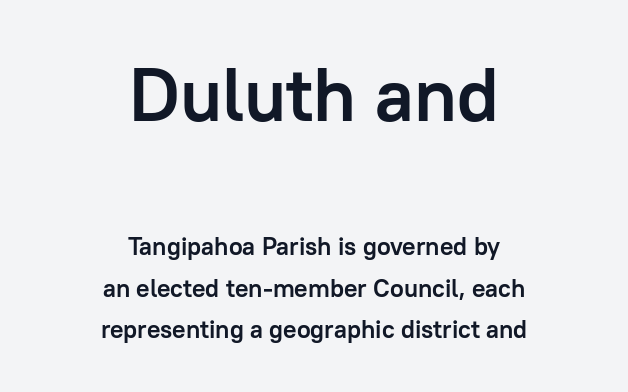
{"serif": "no", "italic": "no", "bold": "yes", "weight": "semibold", "width": "normal", "stroke_contrast": "low", "x_height": "medium", "monospaced": "no", "underline": "no", "align": "center", "line_spacing": "normal", "line_spacing_ratio": 1.66, "letter_spacing": "normal", "letter_spacing_em": 0.0, "larger_block": "first", "size_ratio": 3.0, "glyph_px": 75}
